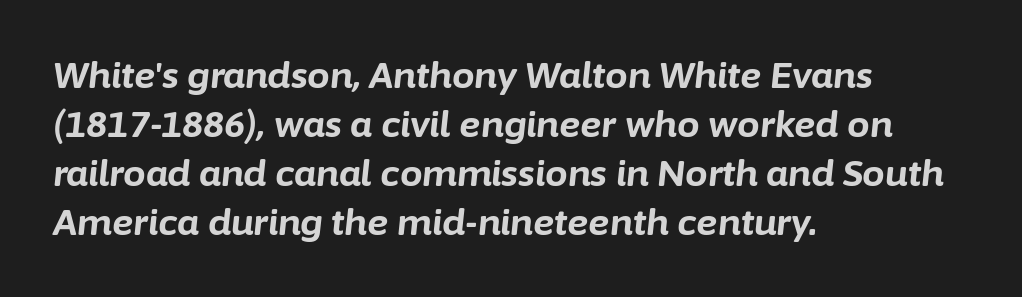
Q: Is the text bold? A: Yes.
Q: Is the text italic (slanted)? A: Yes, it leans right by about 6 degrees.
Q: Is the text underlined? A: No.
Q: How is the paragraph aligned? A: Left-aligned.
Q: Is the spacing between letters normal or unusually wide? A: Normal.
Q: Is the spacing between lines tight, normal or loose? A: Normal.
Q: Width (condensed, normal, or wide)? A: Normal.
Q: Stroke contrast? A: Low.
Q: x-height? A: Medium.
Q: Monospaced? A: No.
